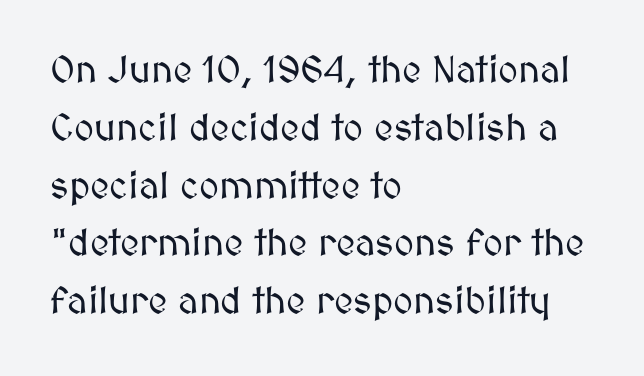
The image shows 38 px text type, upright; set left-aligned, normal line spacing (1.52x), normal letter spacing, not underlined; medium stroke contrast and a medium x-height.
